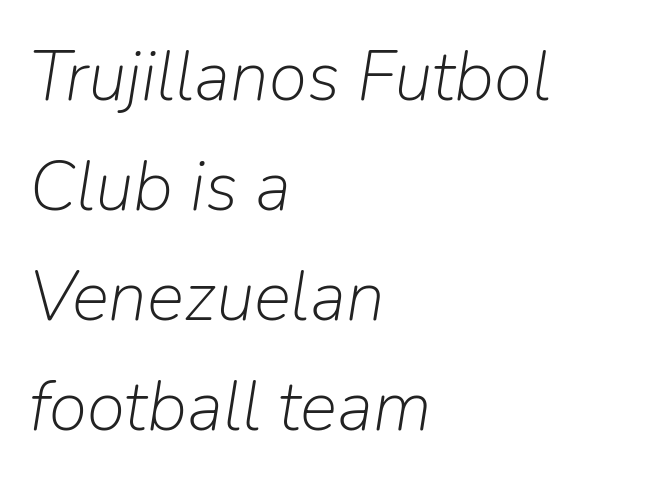
Is the type heavy? It reads as light-to-regular instead. Does the lettering tilt? It does — this is italic. Observe the ordinary spacing: letters are neighbours, not strangers. Rule under the text: the space is simply empty.
